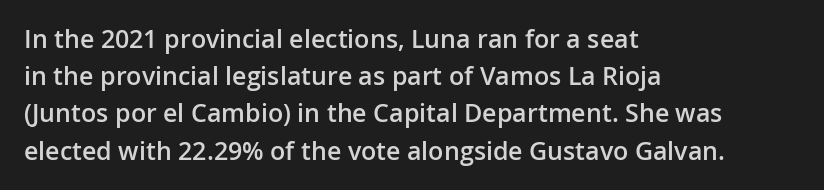
The image shows 25 px text type, upright; set left-aligned, normal line spacing (1.49x), normal letter spacing, not underlined.
